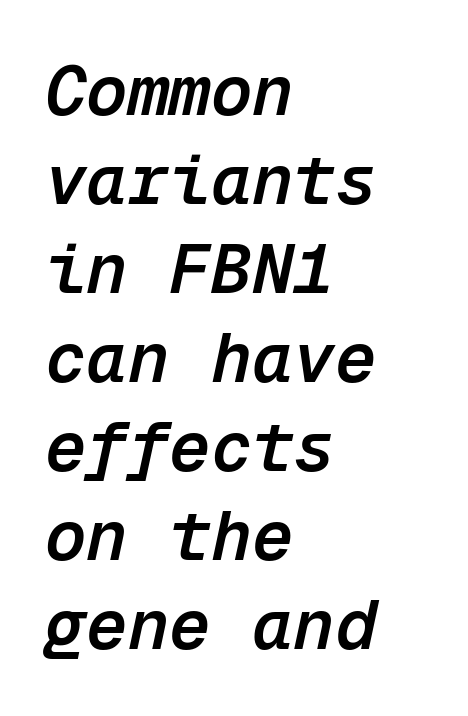
Q: Is the text bold? A: Semi-bold.
Q: Is the text italic (slanted)? A: Yes, it leans right by about 12 degrees.
Q: Is the text underlined? A: No.
Q: How is the paragraph aligned? A: Left-aligned.
Q: Is the spacing between letters normal or unusually wide? A: Normal.
Q: Is the spacing between lines tight, normal or loose? A: Normal.
Q: Width (condensed, normal, or wide)? A: Normal.
Q: Stroke contrast? A: Low.
Q: x-height? A: Medium.
Q: Monospaced? A: Yes.
